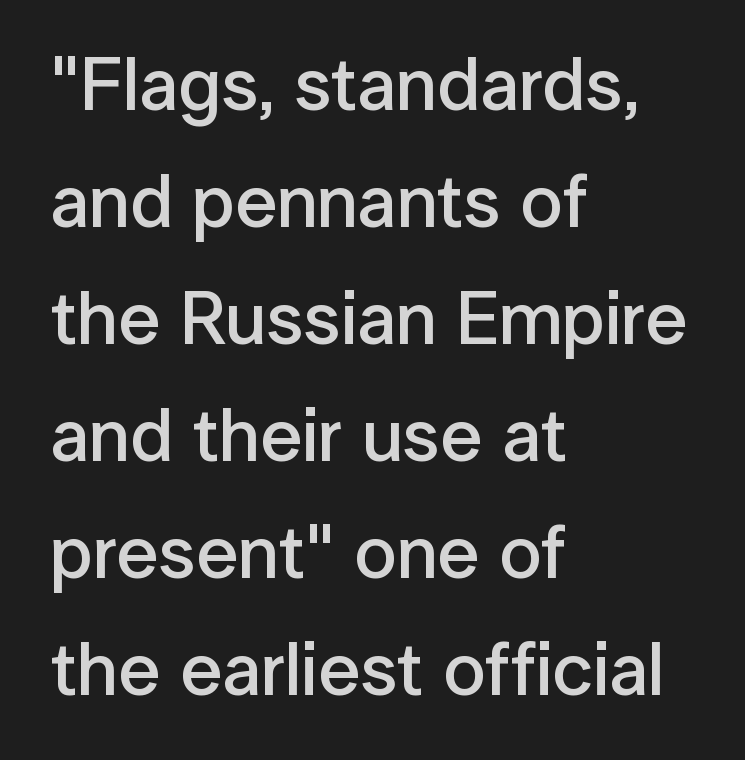
The image shows 75 px semibold sans-serif type, upright; set left-aligned, normal line spacing (1.56x), normal letter spacing, not underlined; low stroke contrast and a medium x-height.
